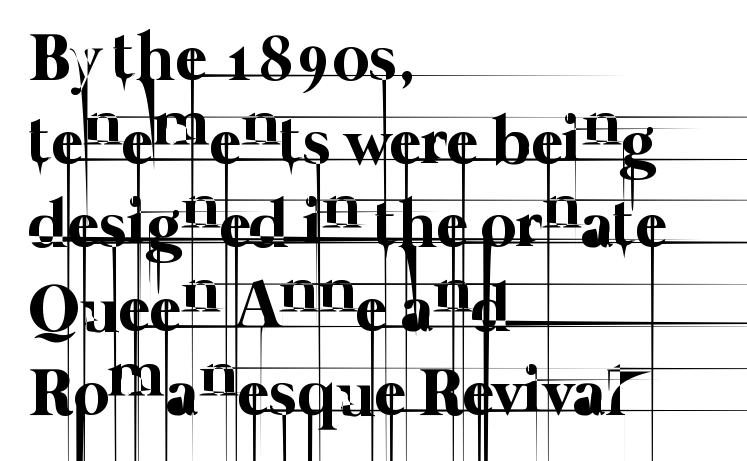
You could not count columns in this text — the font is proportionally spaced. Summary of weight: not heavy and not bold. The face used here is rendered with its standard letterfit. The paragraph shown leans on its left margin. Underlining? Definitely not there.
